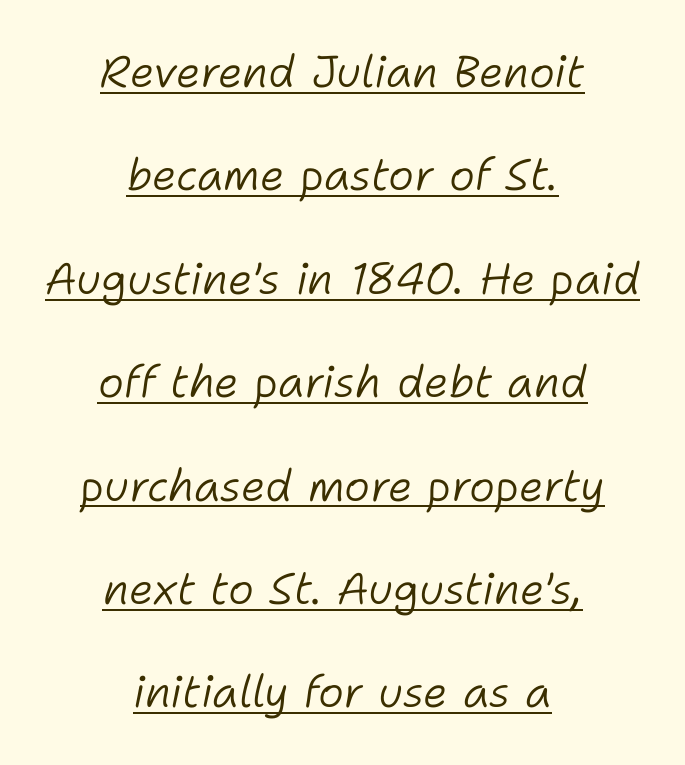
{"italic": "yes", "lean": "right", "slant_degrees": 11, "bold": "no", "weight": "light", "width": "normal", "stroke_contrast": "low", "x_height": "medium", "monospaced": "no", "underline": "yes", "align": "center", "line_spacing": "loose", "line_spacing_ratio": 2.35, "letter_spacing": "normal", "letter_spacing_em": 0.0, "glyph_px": 44}
